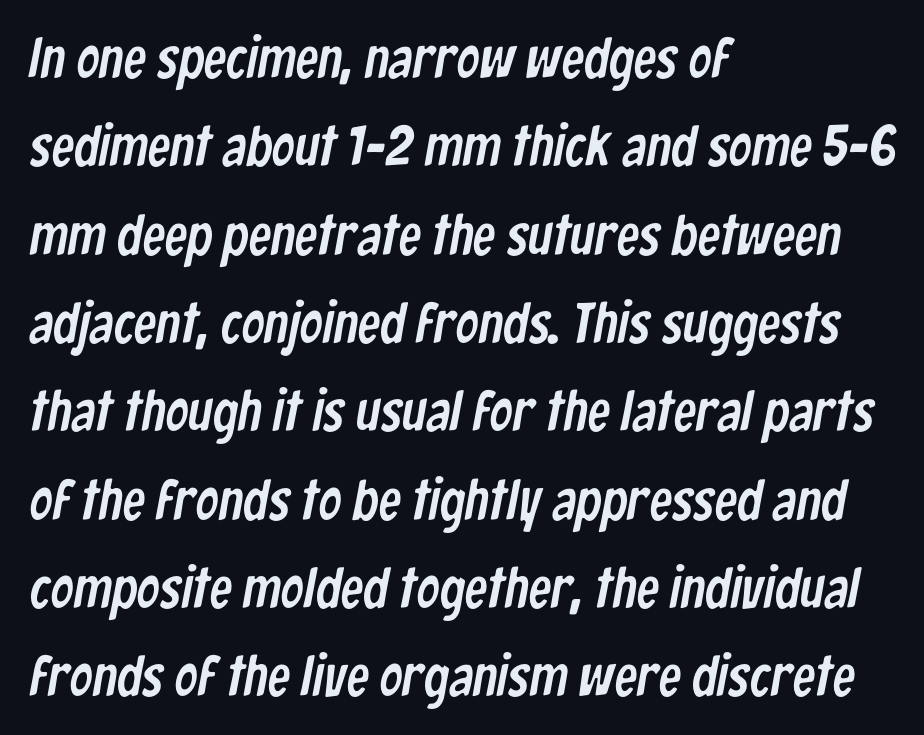
{"serif": "no", "width": "condensed", "stroke_contrast": "low", "x_height": "medium", "monospaced": "no", "underline": "no", "align": "left", "line_spacing": "normal", "line_spacing_ratio": 1.55, "letter_spacing": "normal", "letter_spacing_em": 0.0, "glyph_px": 57}
